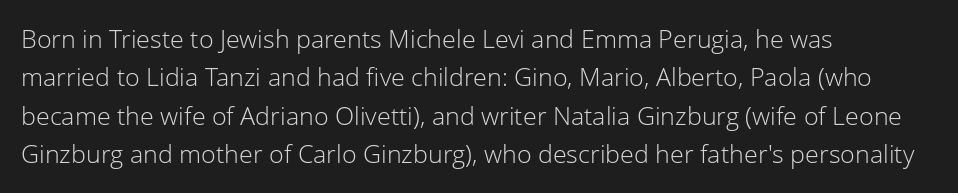
Q: Is the text bold? A: No.
Q: Is the text italic (slanted)? A: No, it is upright.
Q: Is the text underlined? A: No.
Q: How is the paragraph aligned? A: Left-aligned.
Q: Is the spacing between letters normal or unusually wide? A: Normal.
Q: Is the spacing between lines tight, normal or loose? A: Normal.
